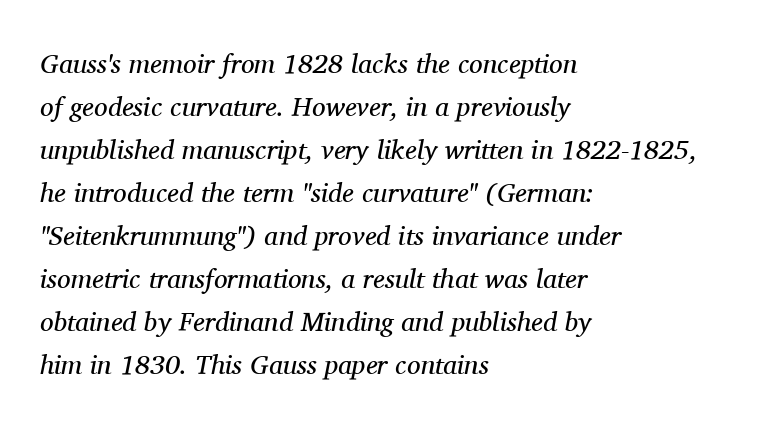
The image shows 27 px text type, italic (leaning right); set left-aligned, normal line spacing (1.59x), normal letter spacing, not underlined.
